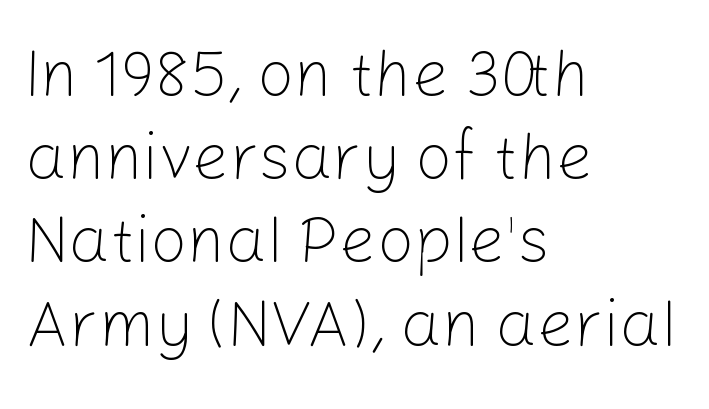
Q: Is the text bold? A: No.
Q: Is the text italic (slanted)? A: No, it is upright.
Q: Is the typeface a serif or a sans-serif typeface? A: Sans-serif.
Q: Is the text underlined? A: No.
Q: How is the paragraph aligned? A: Left-aligned.
Q: Is the spacing between letters normal or unusually wide? A: Normal.
Q: Is the spacing between lines tight, normal or loose? A: Normal.
Q: Width (condensed, normal, or wide)? A: Normal.
Q: Stroke contrast? A: Low.
Q: x-height? A: Medium.
Q: Monospaced? A: No.
